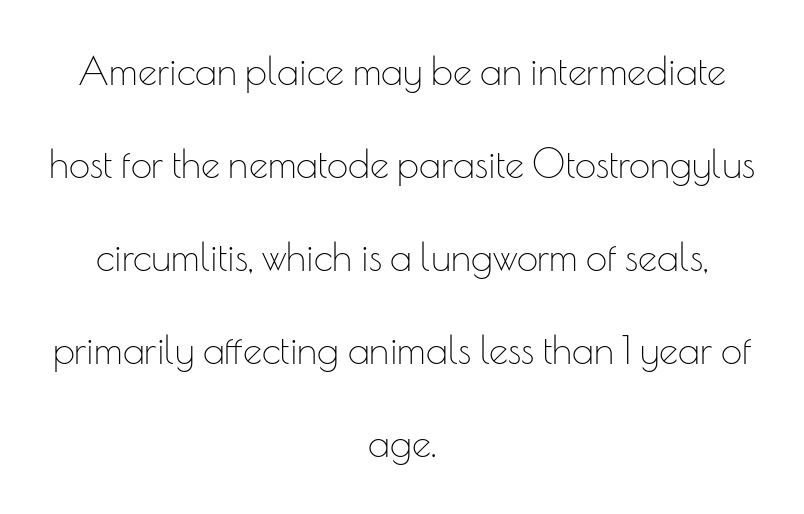
Observe the absence of serifs on each vertical stroke in this sample. Beneath every word, the page is bare. Style check: upright. Does the leading feel generous? Absolutely, it's lavish. Compared with a flush-left layout, this one balances lines on the center instead. This is not heavy type; no bold has been used.
